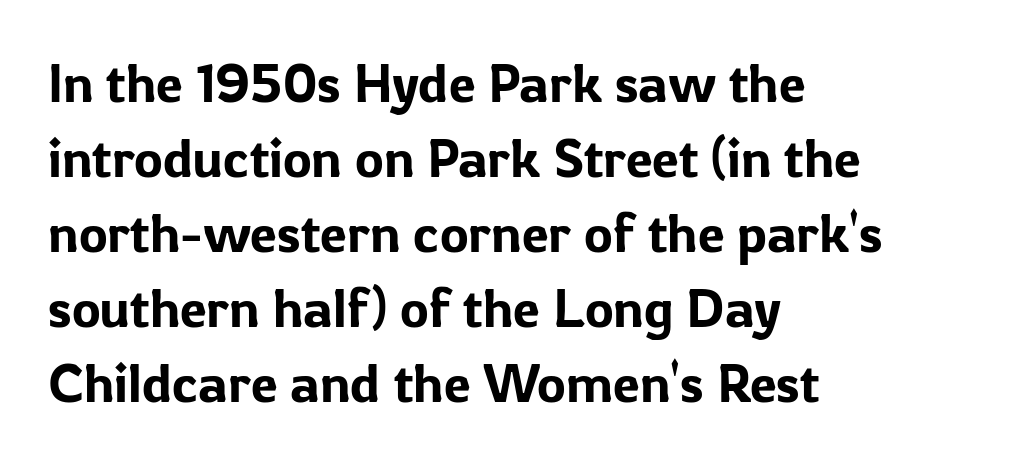
{"serif": "no", "italic": "no", "width": "normal", "stroke_contrast": "low", "x_height": "medium", "monospaced": "no", "underline": "no", "align": "left", "line_spacing": "normal", "line_spacing_ratio": 1.39, "letter_spacing": "normal", "letter_spacing_em": 0.0, "glyph_px": 54}
